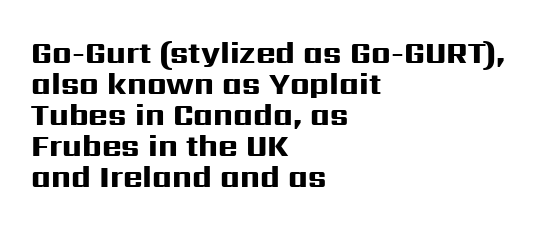
Q: Is the text bold? A: Yes.
Q: Is the text italic (slanted)? A: No, it is upright.
Q: Is the typeface a serif or a sans-serif typeface? A: Sans-serif.
Q: Is the text underlined? A: No.
Q: How is the paragraph aligned? A: Left-aligned.
Q: Is the spacing between letters normal or unusually wide? A: Normal.
Q: Is the spacing between lines tight, normal or loose? A: Tight.
Q: Width (condensed, normal, or wide)? A: Wide.
Q: Stroke contrast? A: High.
Q: x-height? A: Medium.
Q: Monospaced? A: No.
